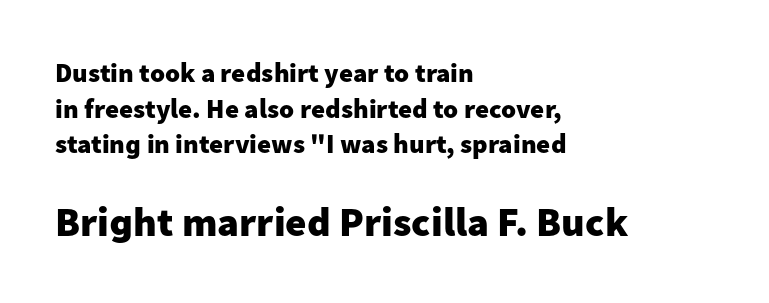
The specimen reads as upright at a glance. In terms of weight, the rendering is a true, heavy bold. The passage shown is not underscored anywhere. The lines sit at an ordinary, default distance from one another.
